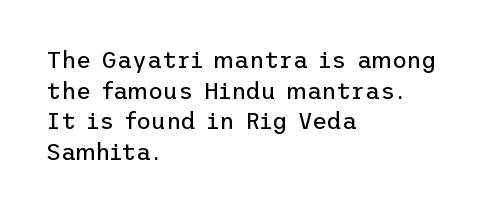
Vertical spacing — default. The text block is weighted toward the left margin, trailing off unevenly rightward. The baseline area is clear. These lines keep a tight, regular rhythm from letter to letter. No extra ink here — the face is not bold.
